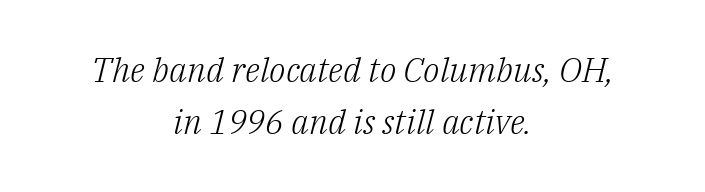
The image shows 34 px light serif type, italic (leaning right); set centered, normal line spacing (1.53x), normal letter spacing, not underlined; low stroke contrast and a medium x-height.
